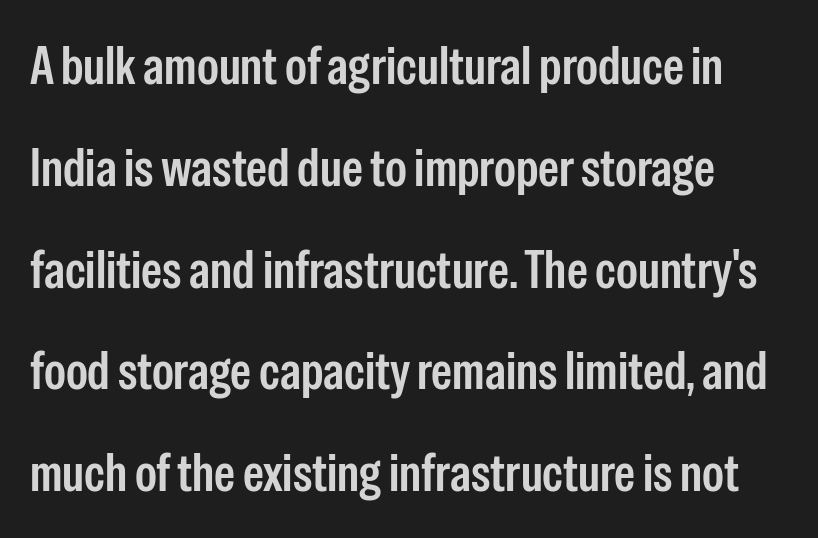
{"serif": "no", "italic": "no", "width": "condensed", "stroke_contrast": "low", "x_height": "medium", "monospaced": "no", "underline": "no", "line_spacing": "loose", "line_spacing_ratio": 1.92, "letter_spacing": "normal", "letter_spacing_em": 0.0, "glyph_px": 53}
